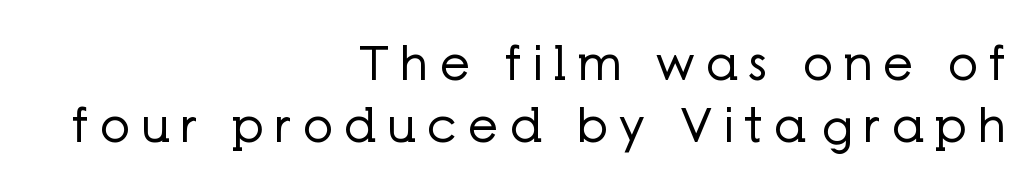
The image shows 47 px regular-weight sans-serif type, upright; set right-aligned, normal line spacing (1.32x), unusually wide letter spacing (+0.24 em), not underlined; low stroke contrast and a medium x-height.
